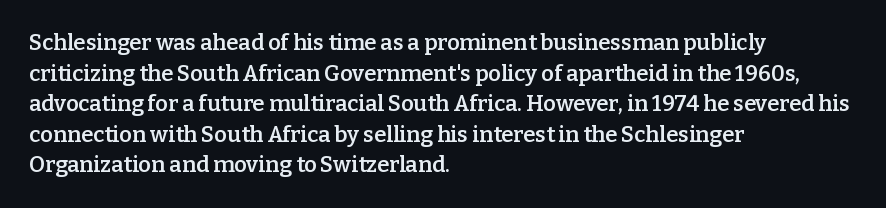
Q: Is the text bold? A: Semi-bold.
Q: Is the text italic (slanted)? A: No, it is upright.
Q: Is the text underlined? A: No.
Q: How is the paragraph aligned? A: Left-aligned.
Q: Is the spacing between letters normal or unusually wide? A: Normal.
Q: Is the spacing between lines tight, normal or loose? A: Normal.
